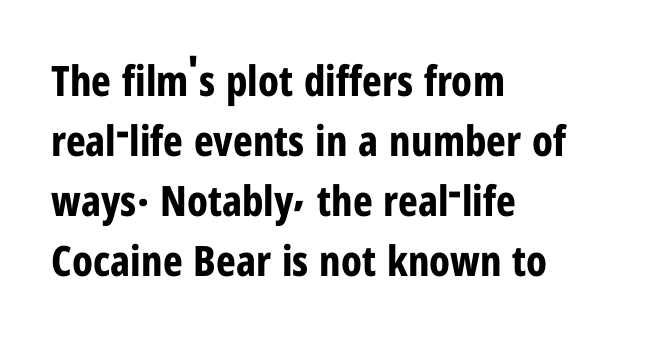
Observe the ordinary spacing: letters are neighbours, not strangers. Set as a true bold cut, around the 700 mark. Horizontally, the lines are justified to the leading edge only. Note: no serifs on the glyphs.
